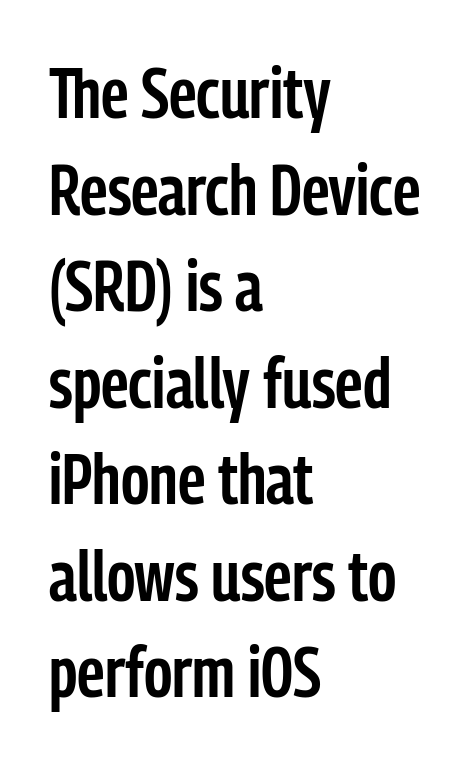
{"serif": "no", "italic": "no", "bold": "semi", "weight": "semibold", "width": "condensed", "stroke_contrast": "low", "x_height": "medium", "monospaced": "no", "underline": "no", "align": "left", "line_spacing": "normal", "line_spacing_ratio": 1.36, "letter_spacing": "normal", "letter_spacing_em": 0.0, "glyph_px": 71}
